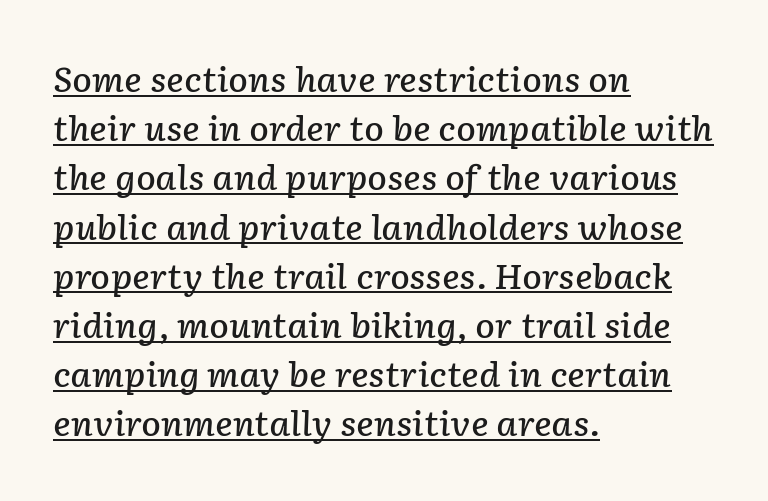
Q: Is the text bold? A: Semi-bold.
Q: Is the text italic (slanted)? A: Yes, it leans right by about 2 degrees.
Q: Is the text underlined? A: Yes.
Q: How is the paragraph aligned? A: Left-aligned.
Q: Is the spacing between letters normal or unusually wide? A: Normal.
Q: Is the spacing between lines tight, normal or loose? A: Normal.
Q: Width (condensed, normal, or wide)? A: Normal.
Q: Stroke contrast? A: Low.
Q: x-height? A: Medium.
Q: Monospaced? A: No.
